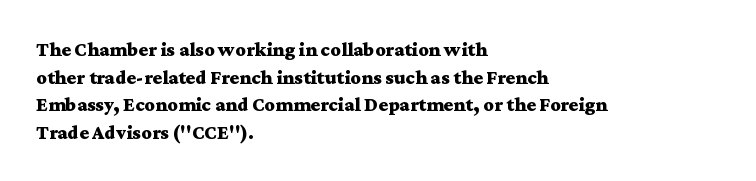
Q: Is the text bold? A: Yes.
Q: Is the text italic (slanted)? A: No, it is upright.
Q: Is the text underlined? A: No.
Q: How is the paragraph aligned? A: Left-aligned.
Q: Is the spacing between letters normal or unusually wide? A: Normal.
Q: Is the spacing between lines tight, normal or loose? A: Normal.
